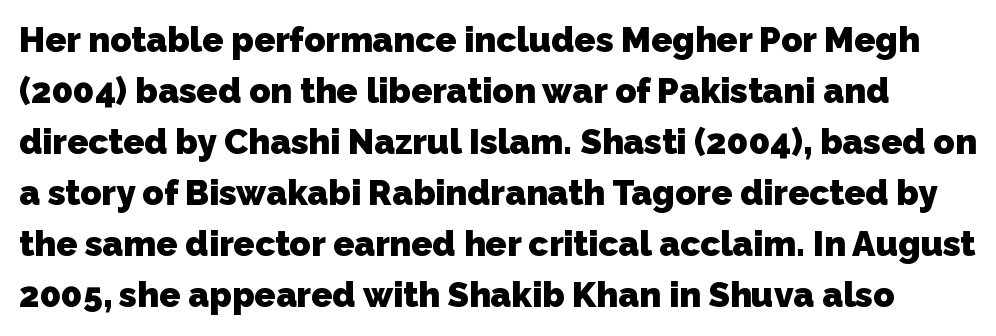
Q: Is the text bold? A: Yes.
Q: Is the typeface a serif or a sans-serif typeface? A: Sans-serif.
Q: Is the text underlined? A: No.
Q: Is the spacing between letters normal or unusually wide? A: Normal.
Q: Is the spacing between lines tight, normal or loose? A: Normal.
Q: Width (condensed, normal, or wide)? A: Normal.
Q: Stroke contrast? A: Low.
Q: x-height? A: Medium.
Q: Monospaced? A: No.
